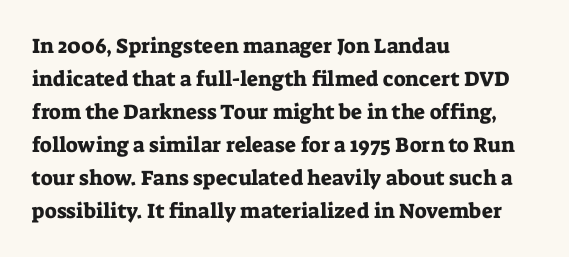
Q: Is the text italic (slanted)? A: No, it is upright.
Q: Is the text underlined? A: No.
Q: How is the paragraph aligned? A: Left-aligned.
Q: Is the spacing between letters normal or unusually wide? A: Normal.
Q: Is the spacing between lines tight, normal or loose? A: Normal.
